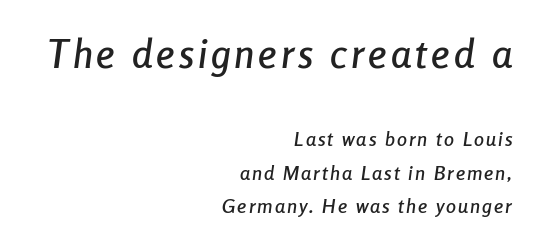
The image shows 40 px condensed type, italic (leaning right); set right-aligned, normal line spacing (1.66x), not underlined; the first (top) block is 2.0x larger; low stroke contrast and a medium x-height.
